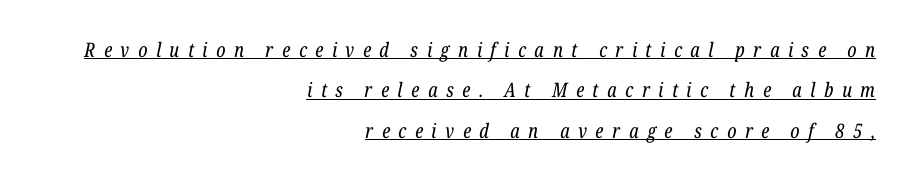
The image shows 20 px text type, italic (leaning right); set right-aligned, loose line spacing (2.02x), unusually wide letter spacing (+0.43 em), underlined.
